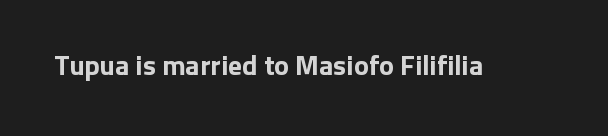
Q: Is the text bold? A: Yes.
Q: Is the text italic (slanted)? A: No, it is upright.
Q: Is the typeface a serif or a sans-serif typeface? A: Sans-serif.
Q: Is the text underlined? A: No.
Q: Is the spacing between letters normal or unusually wide? A: Normal.
Q: Width (condensed, normal, or wide)? A: Normal.
Q: Stroke contrast? A: Low.
Q: x-height? A: Medium.
Q: Monospaced? A: No.
